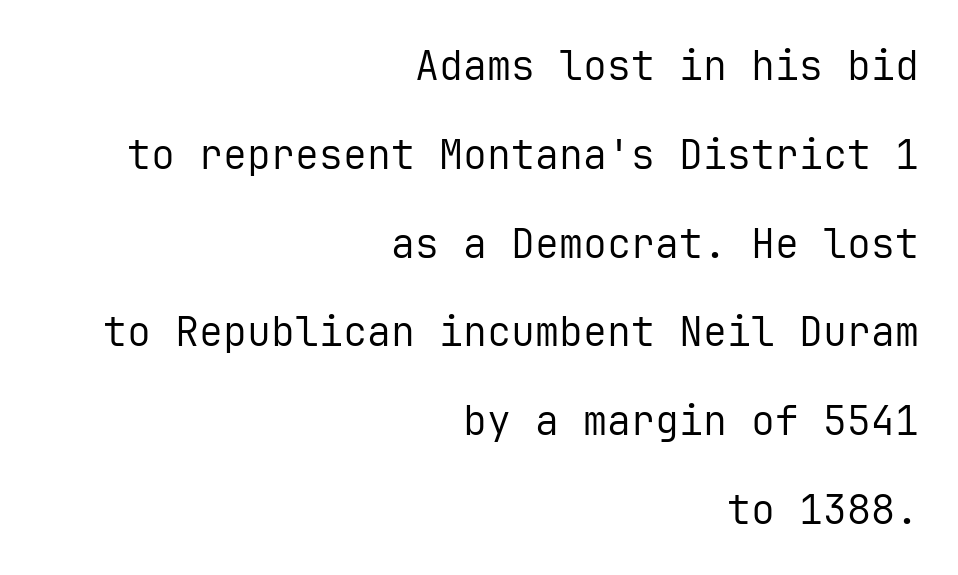
{"serif": "no", "italic": "no", "bold": "no", "weight": "regular", "width": "normal", "stroke_contrast": "low", "x_height": "medium", "monospaced": "yes", "underline": "no", "align": "right", "line_spacing": "loose", "line_spacing_ratio": 2.22, "letter_spacing": "normal", "letter_spacing_em": 0.0, "glyph_px": 40}
